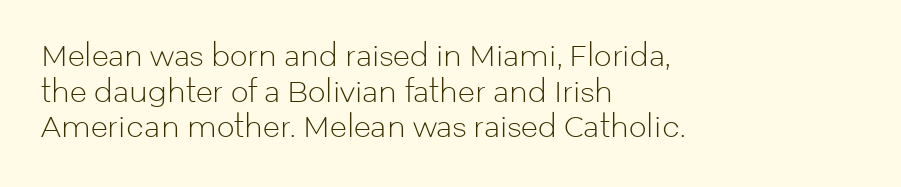
The horizontal fit of the characters is conventional and even. Left-aligned paragraph, ragged on the right. No word sits above an underline. Note the varied advance widths — an 'i' is clearly narrower than an 'm'.
